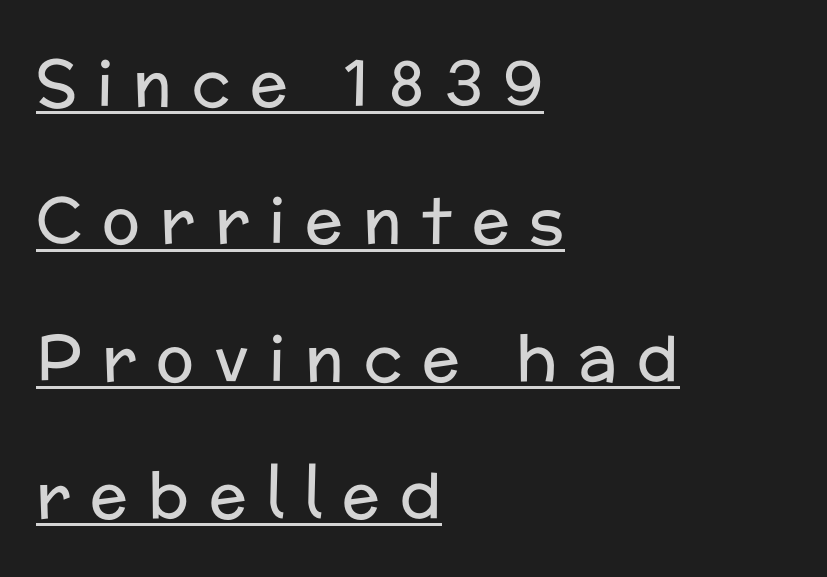
Q: Is the text bold? A: No.
Q: Is the text italic (slanted)? A: No, it is upright.
Q: Is the typeface a serif or a sans-serif typeface? A: Sans-serif.
Q: Is the text underlined? A: Yes.
Q: How is the paragraph aligned? A: Left-aligned.
Q: Is the spacing between letters normal or unusually wide? A: Unusually wide.
Q: Is the spacing between lines tight, normal or loose? A: Loose.
Q: Width (condensed, normal, or wide)? A: Normal.
Q: Stroke contrast? A: Low.
Q: x-height? A: Medium.
Q: Monospaced? A: No.
